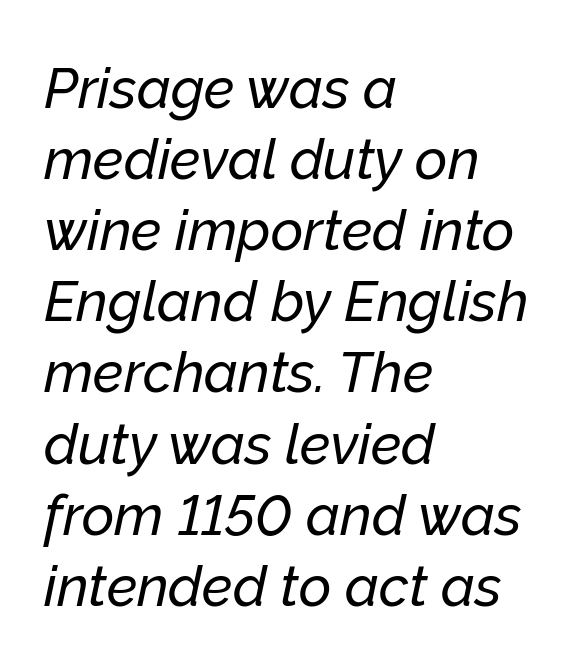
Does the lettering tilt? It does — this is italic. Glance below the letters and you will spot only blank space. The letters sit at their default tracking, neither squeezed nor spread. Interline gaps are of average width in this sample.
